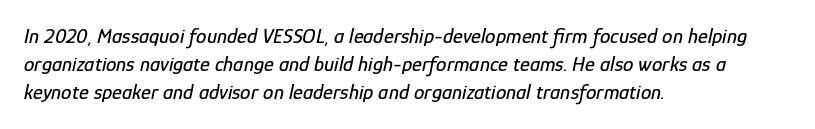
Q: Is the text italic (slanted)? A: Yes, it leans right by about 12 degrees.
Q: Is the text underlined? A: No.
Q: How is the paragraph aligned? A: Left-aligned.
Q: Is the spacing between letters normal or unusually wide? A: Normal.
Q: Is the spacing between lines tight, normal or loose? A: Normal.
